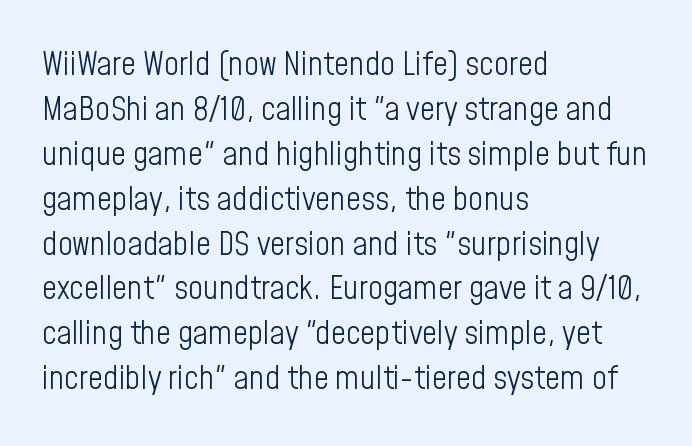
Notice how the stems are strictly vertical — no italics here. These lines are set flush left with a ragged right edge. A sans-serif font was chosen for this passage. How would I describe the line gaps? Plain and ordinary. Clear beneath every line of the passage.
